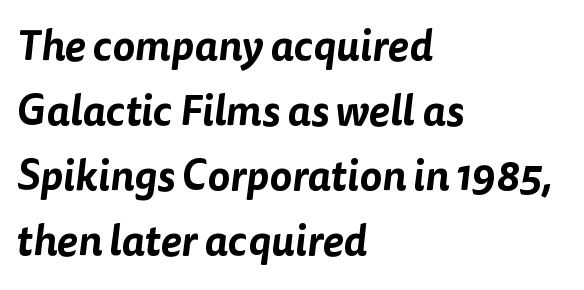
Letters rest on an invisible, unmarked baseline. The space between consecutive lines is moderate. Proportional: the letters do not fall into vertical columns. Note: no serifs on the glyphs. These lines are set flush left with a ragged right edge. Words appear dense and cohesive because spacing is normal.
